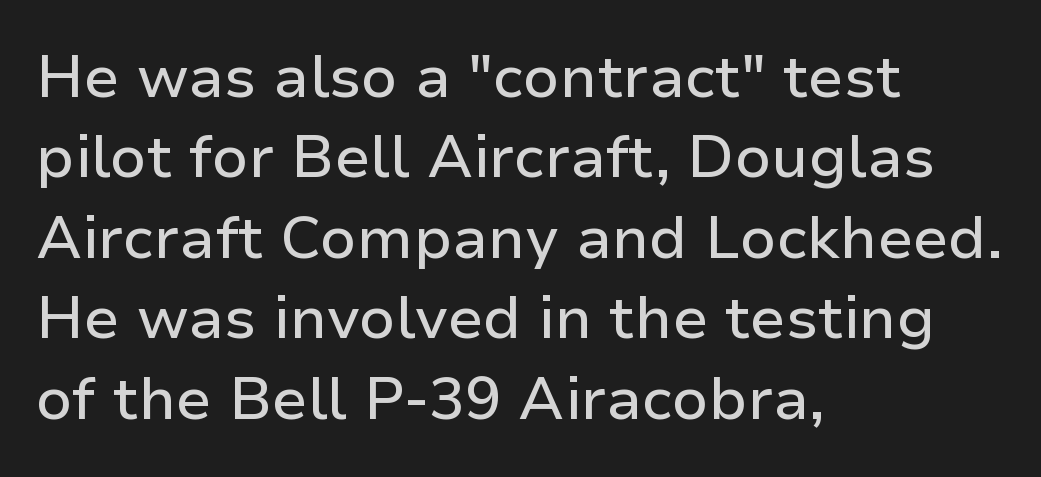
What kind of face is this? One without serifs — a sans. Just letters on the line, the space beneath them empty. The text block is weighted toward the left margin, trailing off unevenly rightward. Is this a fixed-width face? No — the glyphs have proportional, varying widths. Honestly, the row spacing looks completely unremarkable. Tracking here is standard; glyphs follow each other at the usual distance.
